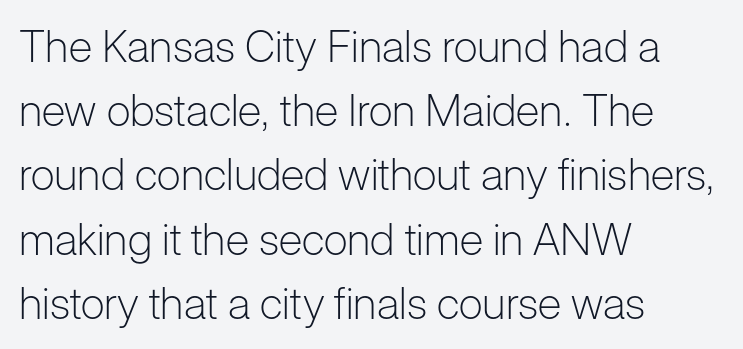
The rendering shows plain stroke endings on the letterforms — a sans-serif design. Character widths vary here, with narrow letters taking less room than wide ones. These lines keep a tight, regular rhythm from letter to letter. The font is comparable to plain body text, perhaps lighter.
